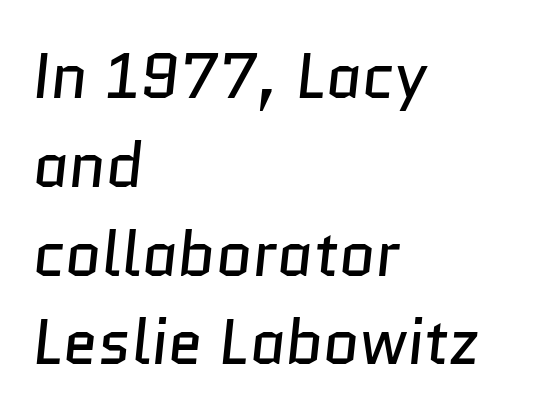
The image shows 63 px regular-weight sans-serif type; set left-aligned, normal line spacing (1.41x), normal letter spacing, not underlined; low stroke contrast and a medium x-height.
